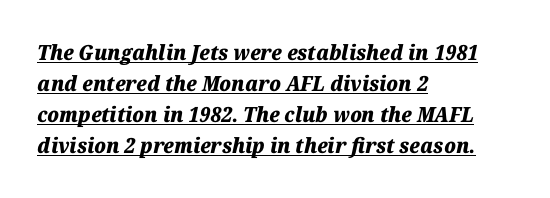
{"italic": "yes", "lean": "right", "slant_degrees": 12, "bold": "yes", "underline": "yes", "align": "left", "line_spacing": "normal", "line_spacing_ratio": 1.48, "letter_spacing": "normal", "letter_spacing_em": 0.0, "glyph_px": 21}
